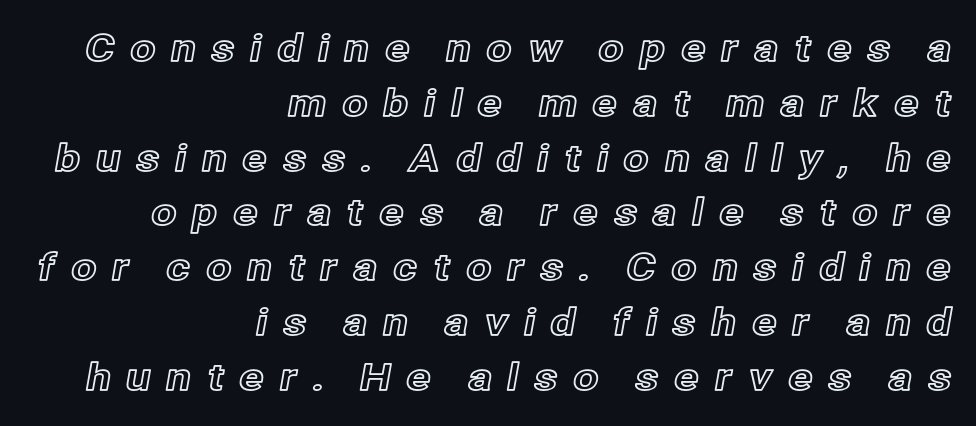
Q: Is the text italic (slanted)? A: Yes.
Q: Is the text underlined? A: No.
Q: How is the paragraph aligned? A: Right-aligned.
Q: Is the spacing between letters normal or unusually wide? A: Unusually wide.
Q: Is the spacing between lines tight, normal or loose? A: Normal.
Q: Width (condensed, normal, or wide)? A: Normal.
Q: x-height? A: Medium.
Q: Monospaced? A: No.
